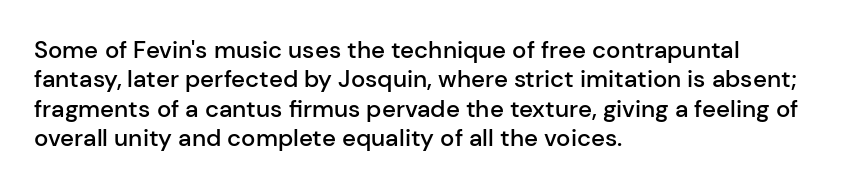
{"italic": "no", "bold": "semi", "underline": "no", "align": "left", "line_spacing_ratio": 1.22, "letter_spacing": "normal", "letter_spacing_em": 0.0, "glyph_px": 24}
